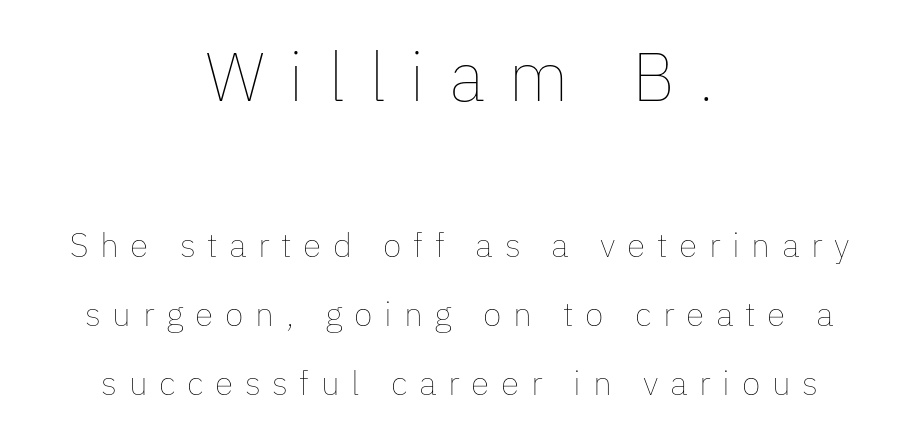
The image shows 69 px thin type, upright; set centered, loose line spacing (2.03x), unusually wide letter spacing (+0.34 em), not underlined; the first (top) block is 2.03x larger; low stroke contrast and a medium x-height.
